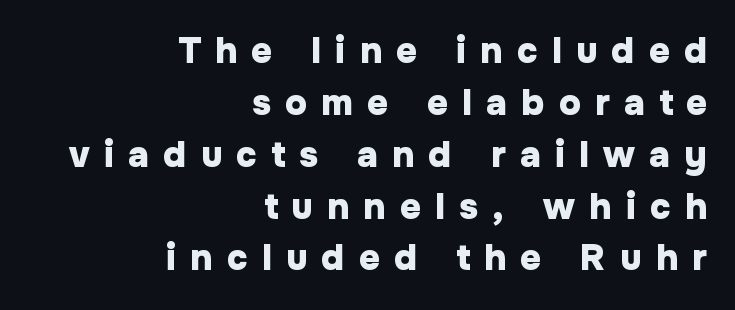
Q: Is the text bold? A: Yes.
Q: Is the text italic (slanted)? A: No, it is upright.
Q: Is the typeface a serif or a sans-serif typeface? A: Sans-serif.
Q: Is the text underlined? A: No.
Q: How is the paragraph aligned? A: Right-aligned.
Q: Is the spacing between letters normal or unusually wide? A: Unusually wide.
Q: Is the spacing between lines tight, normal or loose? A: Normal.
Q: Width (condensed, normal, or wide)? A: Normal.
Q: Stroke contrast? A: Low.
Q: x-height? A: Medium.
Q: Monospaced? A: No.
